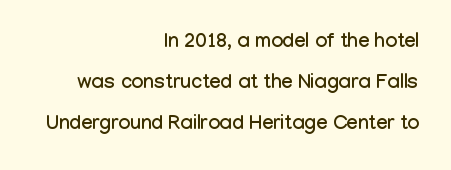
In terms of posture, this sample is upright. The letterforms sit shoulder to shoulder at normal distance. Glance below the letters and you will spot only blank space. These lines stand farther apart than default settings would place them. Notice how the passage keeps a crisp vertical edge on the right only.
